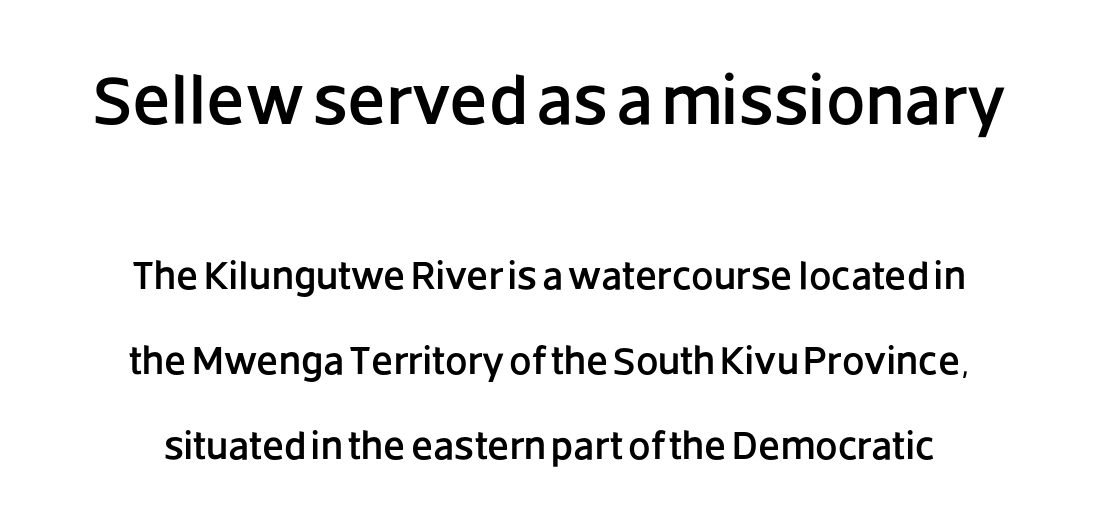
Q: Is the text italic (slanted)? A: No, it is upright.
Q: Is the typeface a serif or a sans-serif typeface? A: Sans-serif.
Q: Is the text underlined? A: No.
Q: How is the paragraph aligned? A: Centered.
Q: Is the spacing between letters normal or unusually wide? A: Normal.
Q: Is the spacing between lines tight, normal or loose? A: Loose.
Q: Which block of text is set in a larger size, the first (top) or the second (bottom)? A: The first (top) one.
Q: Width (condensed, normal, or wide)? A: Normal.
Q: Stroke contrast? A: Low.
Q: x-height? A: Large.
Q: Monospaced? A: No.
